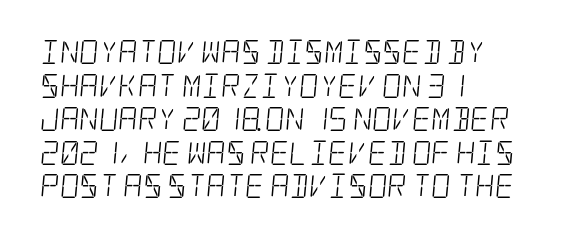
Horizontal alignment here is leftward, the default for most running prose. Weight: in the light-to-regular range. The glyphs are unaccompanied by any horizontal stroke below them. The lines sit at an ordinary, default distance from one another. Standard letterfit; no display-style spreading of the glyphs.
